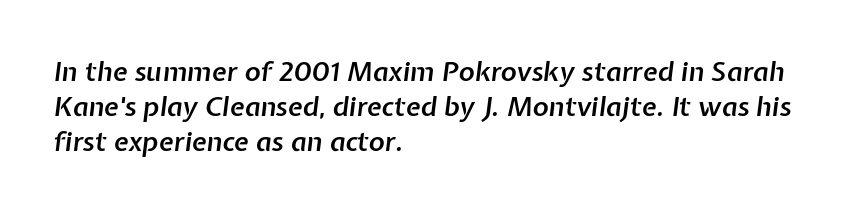
Q: Is the text bold? A: Semi-bold.
Q: Is the text italic (slanted)? A: Yes, it leans right by about 7 degrees.
Q: Is the text underlined? A: No.
Q: How is the paragraph aligned? A: Left-aligned.
Q: Is the spacing between letters normal or unusually wide? A: Normal.
Q: Is the spacing between lines tight, normal or loose? A: Normal.
